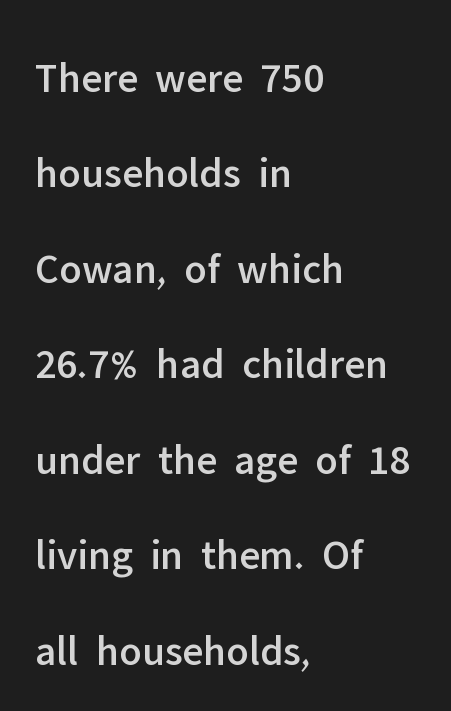
The image shows 43 px sans-serif type, upright; set left-aligned, loose line spacing (2.22x), normal letter spacing, not underlined; low stroke contrast and a medium x-height.
